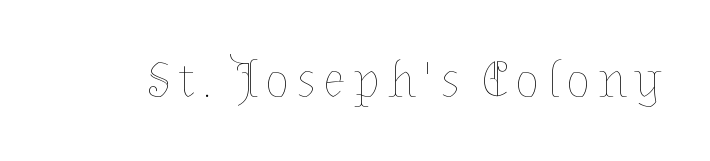
{"italic": "no", "bold": "no", "weight": "thin", "width": "normal", "stroke_contrast": "low", "x_height": "medium", "monospaced": "no", "underline": "no", "glyph_px": 51}
